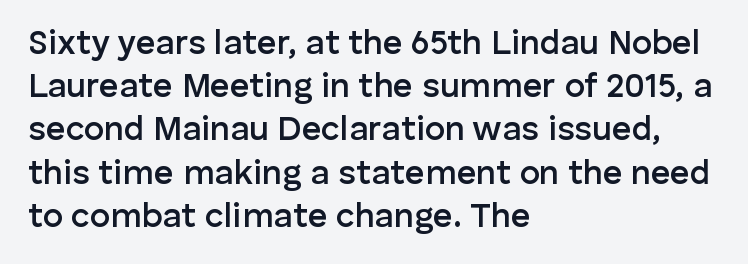
Rendered with straight, roman letterforms. Short and long lines alike share a common starting point at left. The words here are not underlined. Students, this is semibold: more ink than regular, less than bold.
